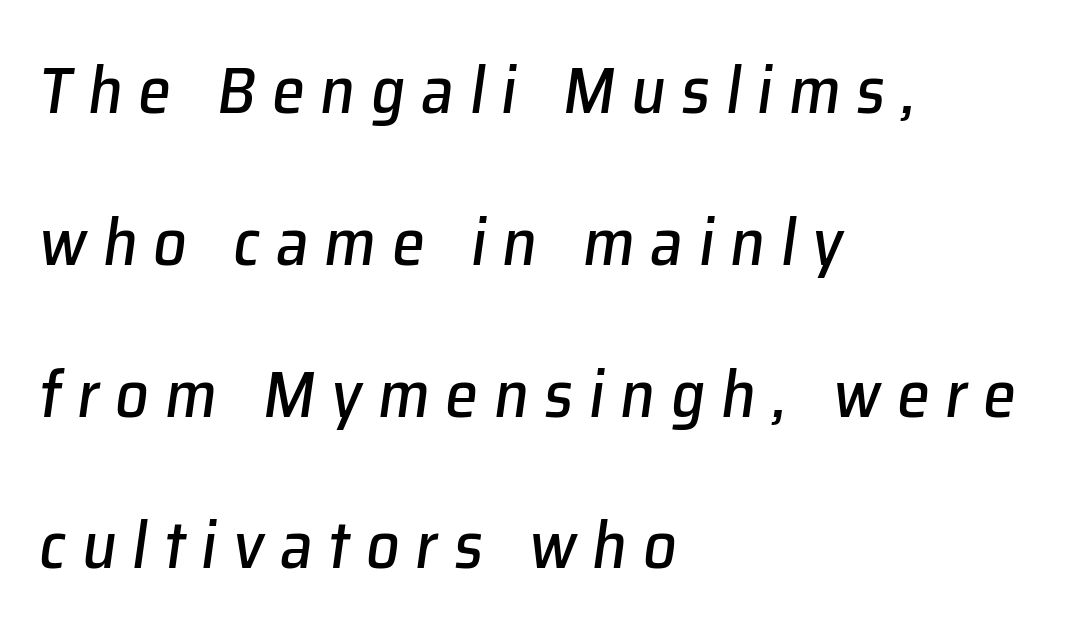
Q: Is the text italic (slanted)? A: Yes, it leans right by about 8 degrees.
Q: Is the text underlined? A: No.
Q: How is the paragraph aligned? A: Left-aligned.
Q: Is the spacing between letters normal or unusually wide? A: Unusually wide.
Q: Is the spacing between lines tight, normal or loose? A: Loose.
Q: Width (condensed, normal, or wide)? A: Normal.
Q: Stroke contrast? A: Low.
Q: x-height? A: Medium.
Q: Monospaced? A: No.
